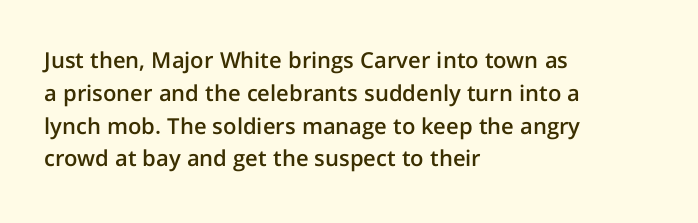
This sample is left-justified, so line endings fall wherever the words run out. Has an underline been added? It has not. The glyphs have the mass of a demibold cut, below bold. Nothing unusual about the tracking: characters are spaced as the font intends.
